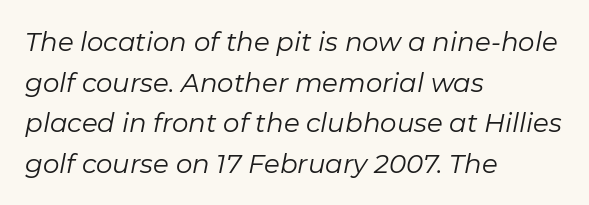
Ink coverage per letter is moderate at most. Nobody drew a line under any word here. The horizontal fit of the characters is conventional and even. Visually the block forms a straight wall on the left and a jagged coastline on the right. Style check: oblique.
